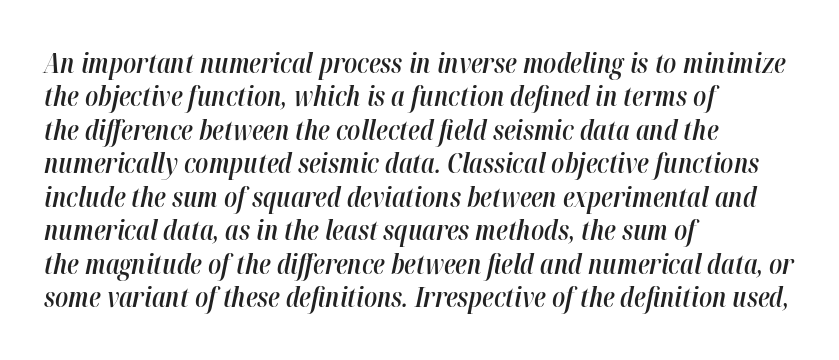
The image shows 27 px text type, italic (leaning right); set left-aligned, line spacing 1.24x, normal letter spacing, not underlined.
